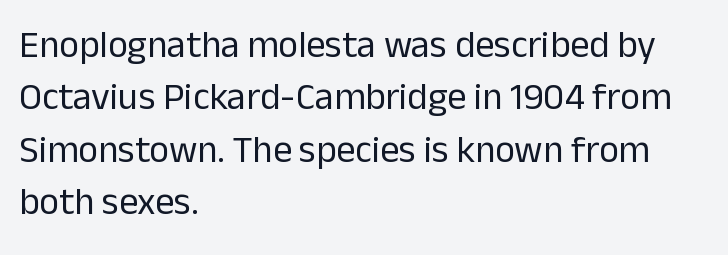
Grotesque or geometric, the face here clearly has no serifs. This sample has the flowing, uneven cadence of proportional lettering. The line texture is even and compact thanks to regular tracking. The space between consecutive lines is moderate. The text block is weighted toward the left margin, trailing off unevenly rightward. The letterforms sit at book weight or below.
